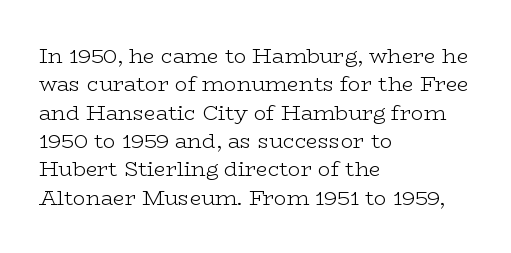
The image shows 21 px text type, upright; set left-aligned, normal line spacing (1.35x), normal letter spacing, not underlined.
